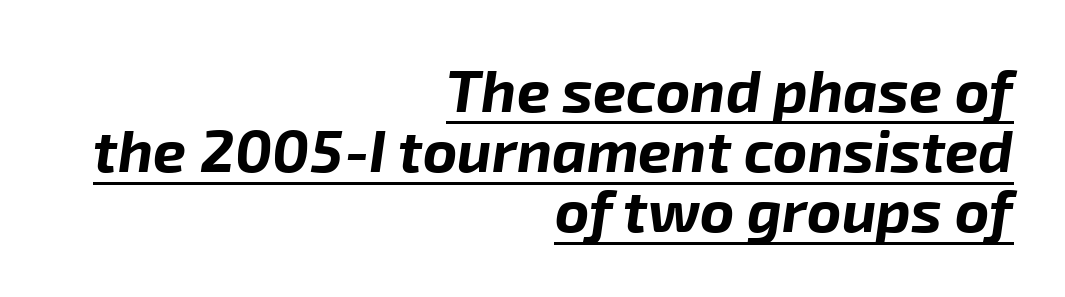
There is no visible air inserted between adjacent glyphs. The whole block is typeset with a tilt. This sample has the flowing, uneven cadence of proportional lettering. Underline: present.
